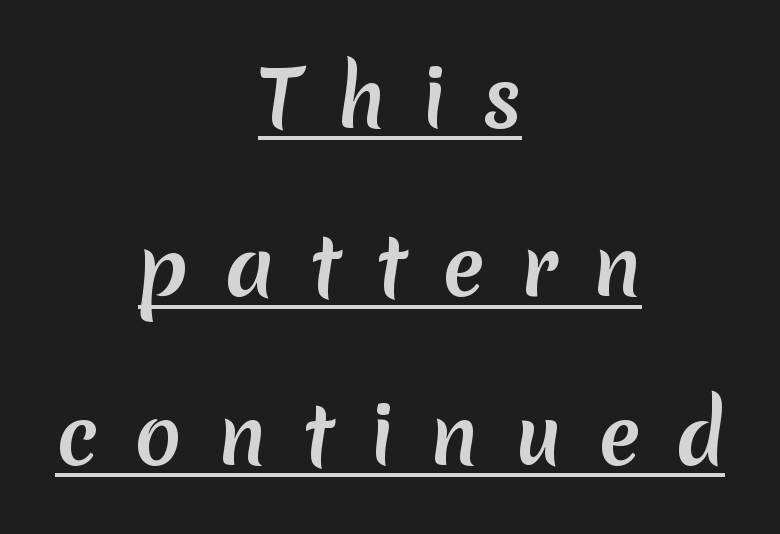
These lines are composed in type without serifs. A typographer would call this underscored text. The passage shown stacks its lines with a broad gap. The letters advance in unequal steps, a hallmark of proportional type. In CSS terms this would be text-align: center. In terms of weight, the rendering is a true, heavy bold.
